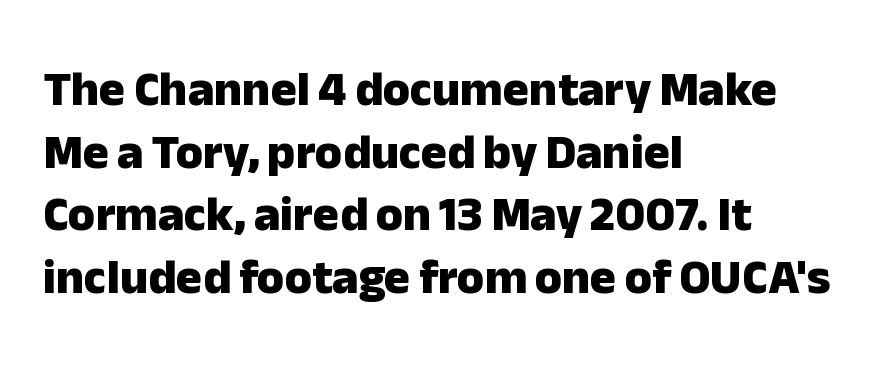
The image shows 49 px heavy sans-serif type, upright; set left-aligned, normal line spacing (1.28x), normal letter spacing, not underlined; low stroke contrast and a medium x-height.
